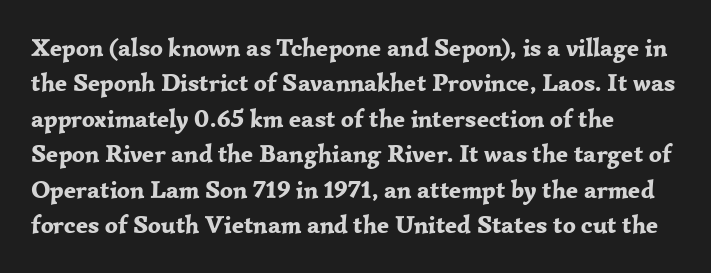
The strokes are fattened all the way to bold. Does the copy run flush right? No — it runs flush left. The face used here is rendered with its standard letterfit. Does the leading feel generous? No, just average. The typography opts for an upright posture over an oblique one.
